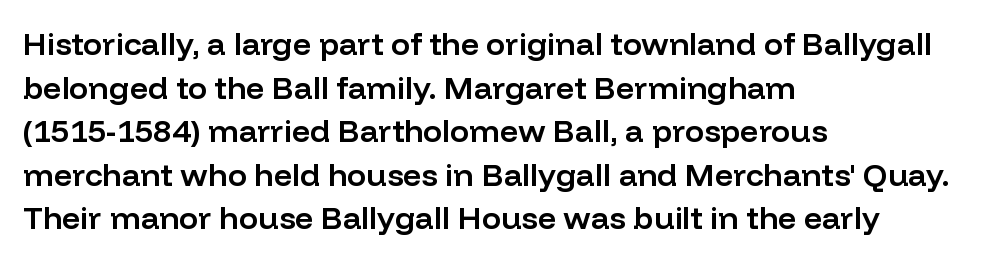
Slightly chunky letters — semibold, I'd say, not full bold. Standard letterfit; no display-style spreading of the glyphs. The font family rendered here belongs to the sans-serif group. Each new line begins a customary step beneath the previous one.
